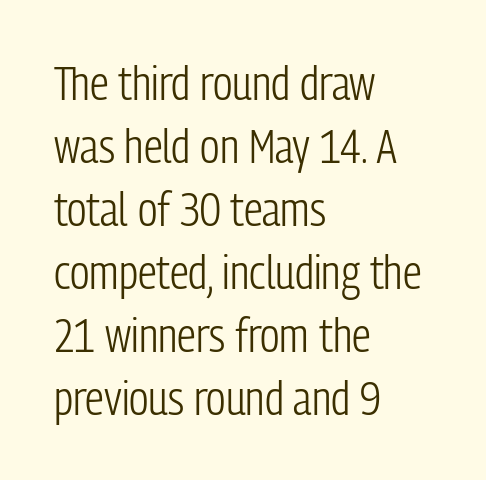
{"serif": "no", "italic": "no", "bold": "no", "weight": "light", "width": "condensed", "stroke_contrast": "low", "x_height": "medium", "monospaced": "no", "underline": "no", "align": "left", "line_spacing": "normal", "line_spacing_ratio": 1.34, "letter_spacing": "normal", "letter_spacing_em": 0.0, "glyph_px": 47}
